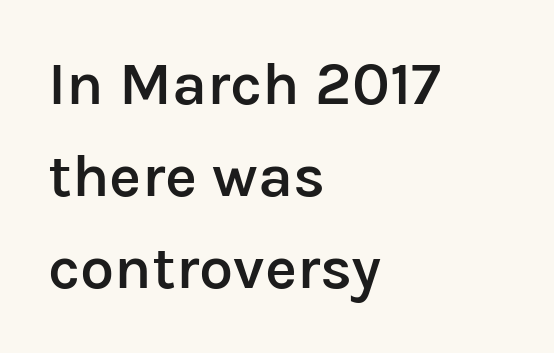
Q: Is the text bold? A: Semi-bold.
Q: Is the text italic (slanted)? A: No, it is upright.
Q: Is the typeface a serif or a sans-serif typeface? A: Sans-serif.
Q: Is the text underlined? A: No.
Q: How is the paragraph aligned? A: Left-aligned.
Q: Is the spacing between letters normal or unusually wide? A: Normal.
Q: Is the spacing between lines tight, normal or loose? A: Normal.
Q: Width (condensed, normal, or wide)? A: Normal.
Q: Stroke contrast? A: Low.
Q: x-height? A: Medium.
Q: Monospaced? A: No.
